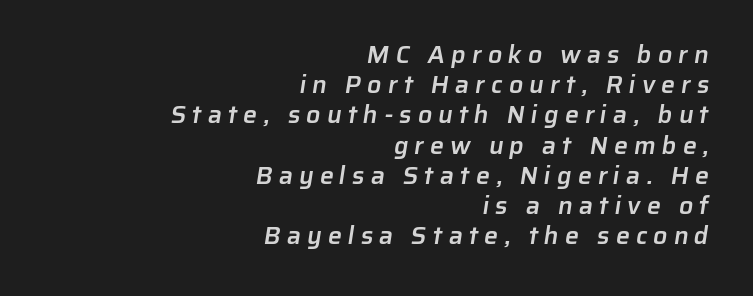
Q: Is the text bold? A: Semi-bold.
Q: Is the text underlined? A: No.
Q: How is the paragraph aligned? A: Right-aligned.
Q: Is the spacing between letters normal or unusually wide? A: Unusually wide.
